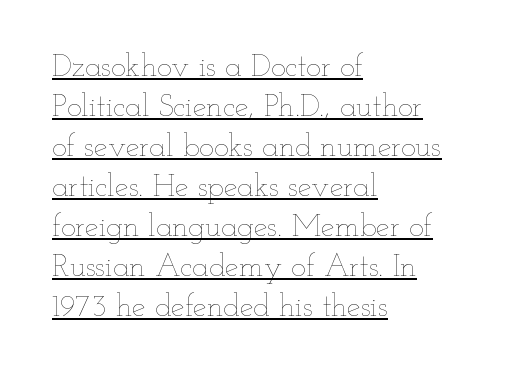
{"italic": "no", "bold": "no", "weight": "thin", "width": "wide", "stroke_contrast": "low", "x_height": "small", "monospaced": "no", "underline": "yes", "align": "left", "line_spacing": "normal", "line_spacing_ratio": 1.29, "letter_spacing": "normal", "letter_spacing_em": 0.0, "glyph_px": 31}
